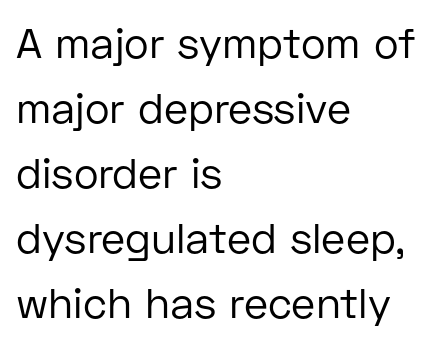
Summary of weight: not heavy and not bold. Visually the block forms a straight wall on the left and a jagged coastline on the right. Glyph-to-glyph distance matches everyday printed text. Words float on clear page, feet unadorned.
